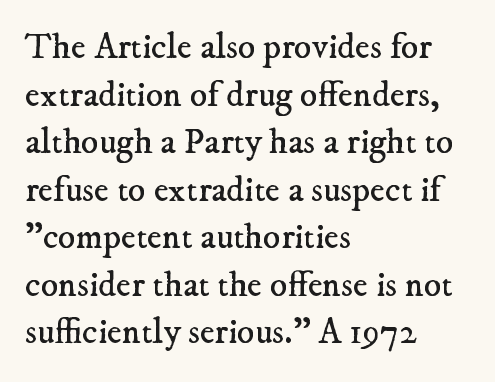
The image shows 36 px regular-weight serif type; set left-aligned, normal line spacing (1.32x), normal letter spacing, not underlined; low stroke contrast and a small x-height.
